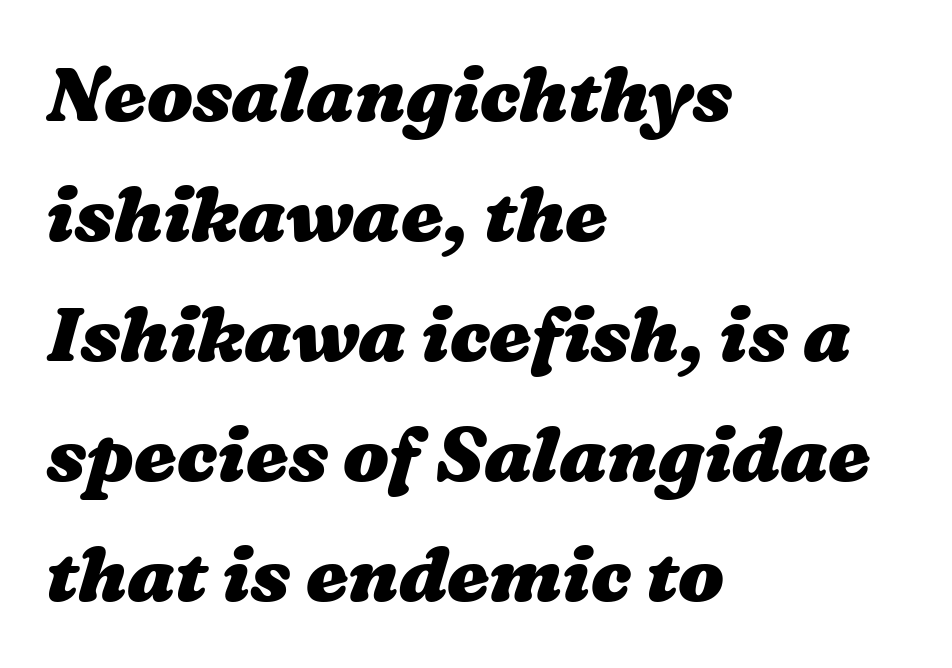
Q: Is the text bold? A: Yes.
Q: Is the text underlined? A: No.
Q: How is the paragraph aligned? A: Left-aligned.
Q: Is the spacing between letters normal or unusually wide? A: Normal.
Q: Is the spacing between lines tight, normal or loose? A: Normal.
Q: Width (condensed, normal, or wide)? A: Wide.
Q: Stroke contrast? A: Medium.
Q: x-height? A: Medium.
Q: Monospaced? A: No.
